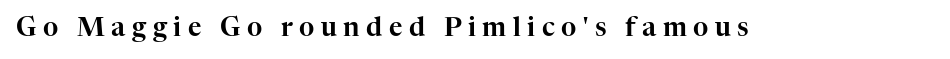
Q: Is the text italic (slanted)? A: No, it is upright.
Q: Is the text underlined? A: No.
Q: Is the spacing between letters normal or unusually wide? A: Unusually wide.
